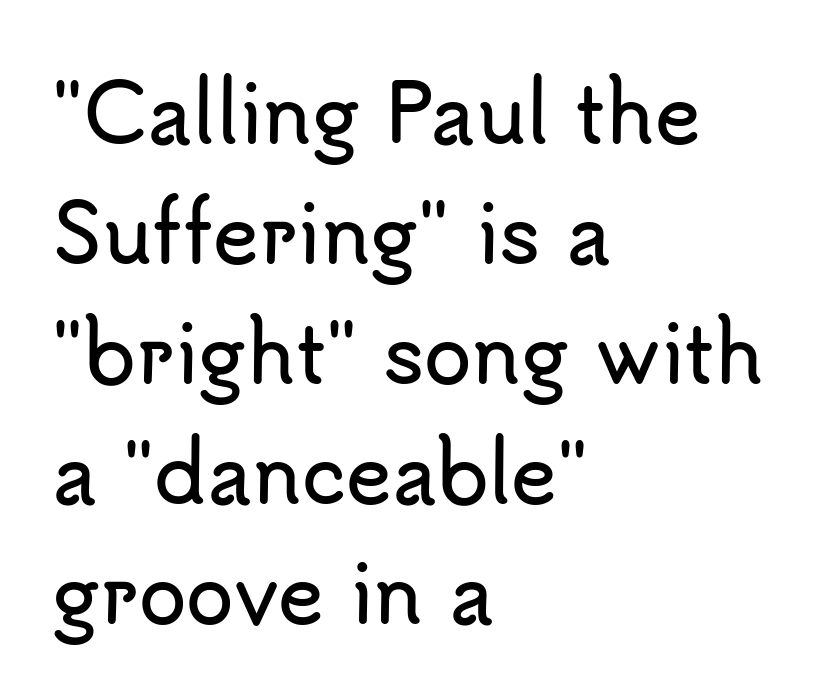
Normally led — the rows are evenly, conventionally spaced. In terms of posture, this sample is upright. The lines in this sample share a left origin and differ only in where they stop. Note the varied advance widths — an 'i' is clearly narrower than an 'm'. The letters carry no serifs — their stems end cleanly without finishing strokes.
